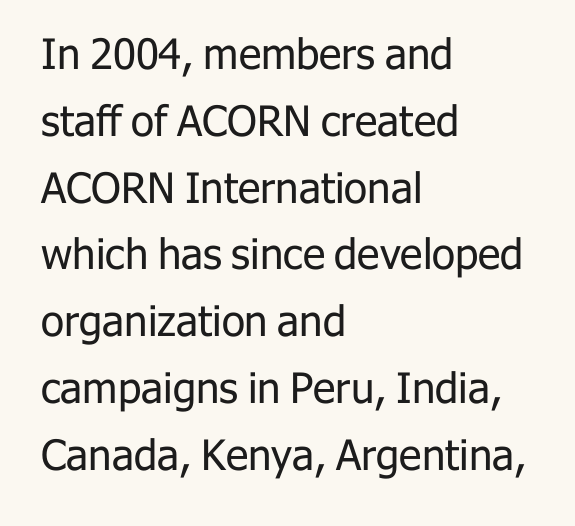
Are there feet on the stems? There aren't — it's a sans. The rendering anchors every line to the left-hand side. Default kerning and tracking; the words read as compact shapes. The baseline area is clear. The face used here is proportionally spaced, like ordinary book or web type.
